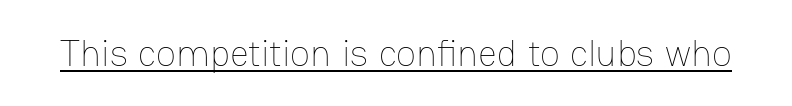
Character widths vary here, with narrow letters taking less room than wide ones. Looks like someone drew a line under every word here. The typography opts for an upright posture over an oblique one. This sample uses plain, unmodified letter spacing. Heaviness? Minimal to ordinary, like unemphasized prose.
